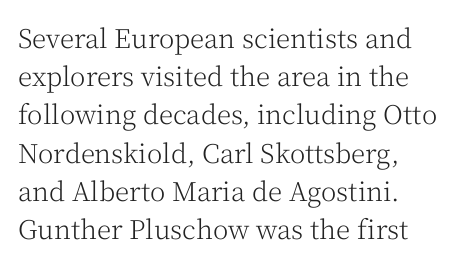
The vertical gap from one line to the next is medium. Quick note: underline off. The characters are drawn with everyday or finer stroke widths. A typesetter would mark this as roman, not italic. Caption: multi-line text, flush left, ragged right.
